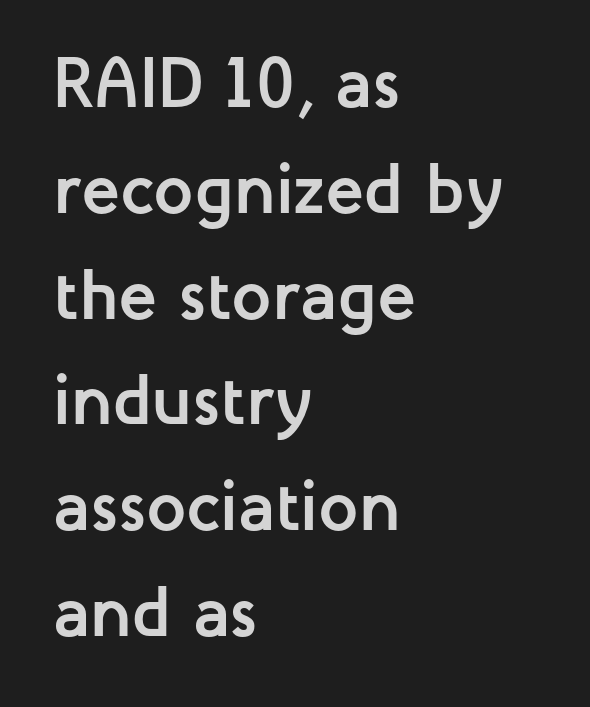
Q: Is the text bold? A: Yes.
Q: Is the text italic (slanted)? A: No, it is upright.
Q: Is the typeface a serif or a sans-serif typeface? A: Sans-serif.
Q: Is the text underlined? A: No.
Q: How is the paragraph aligned? A: Left-aligned.
Q: Is the spacing between letters normal or unusually wide? A: Normal.
Q: Is the spacing between lines tight, normal or loose? A: Normal.
Q: Width (condensed, normal, or wide)? A: Normal.
Q: Stroke contrast? A: Low.
Q: x-height? A: Medium.
Q: Monospaced? A: No.
